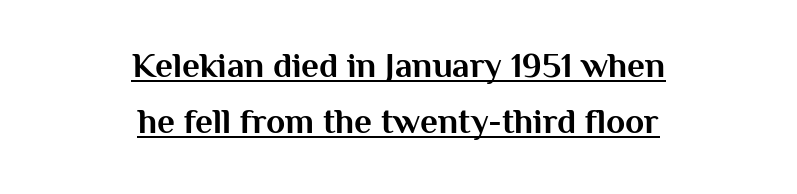
{"serif": "no", "italic": "no", "bold": "yes", "weight": "bold", "width": "normal", "stroke_contrast": "medium", "x_height": "medium", "monospaced": "no", "underline": "yes", "align": "center", "line_spacing": "normal", "line_spacing_ratio": 1.59, "letter_spacing": "normal", "letter_spacing_em": 0.0, "glyph_px": 35}
